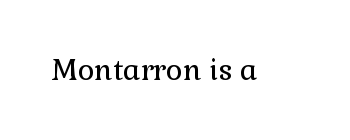
The font sits on the lighter half of the weight spectrum, regular included. The gap between lines stays unmarked. Does extra space separate the letters? No, they use regular spacing. Varying glyph widths throughout — classic text-font behaviour.
